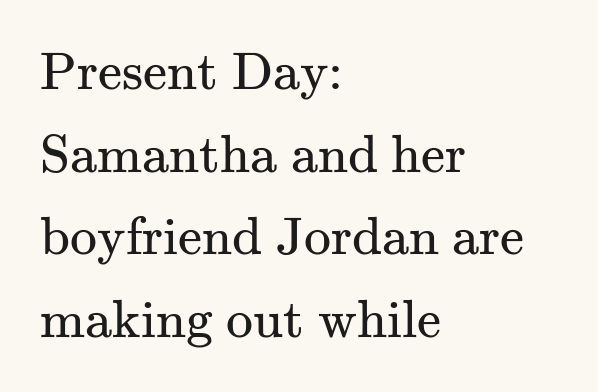
The image shows 54 px regular-weight serif type, upright; set left-aligned, normal line spacing (1.53x), normal letter spacing, not underlined; medium stroke contrast and a small x-height.
